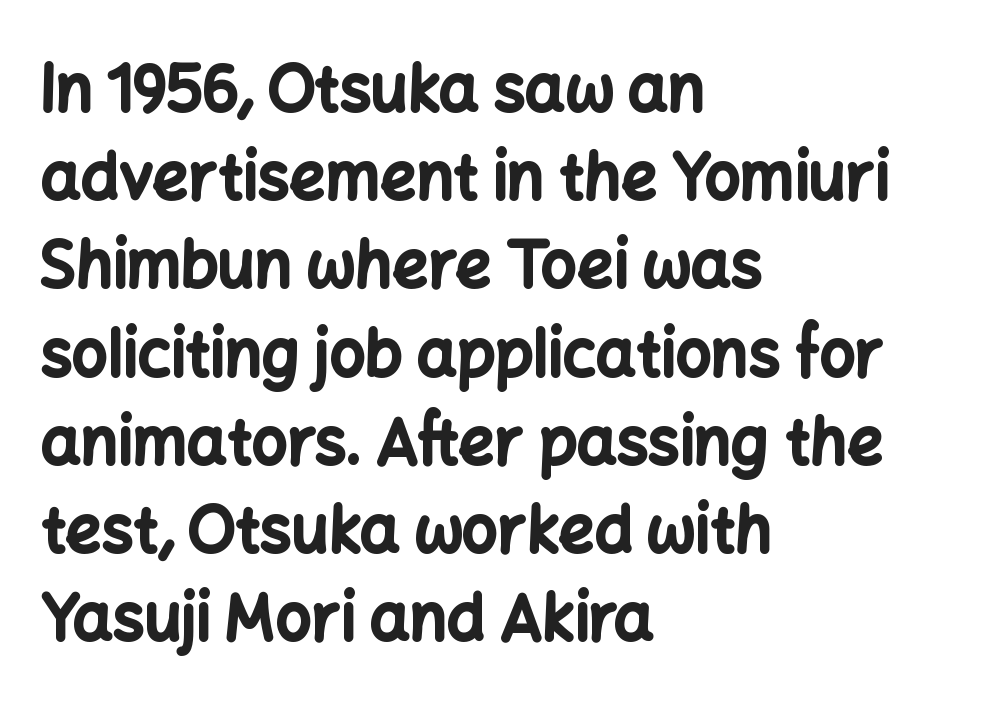
The image shows 63 px bold sans-serif type, upright; set left-aligned, normal line spacing (1.4x), normal letter spacing, not underlined; low stroke contrast and a medium x-height.
